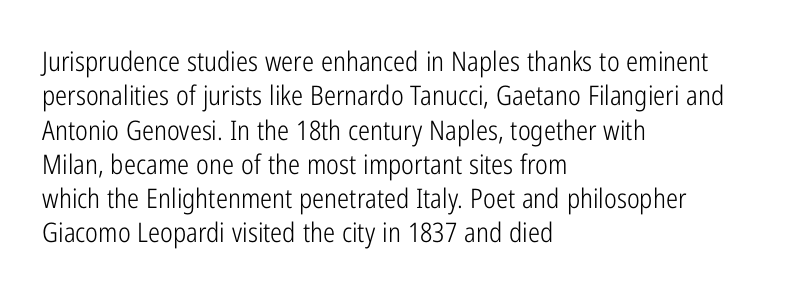
The letterforms sit at book weight or below. Honestly, the letter spacing is just normal — you wouldn't notice it. The type sits square on the baseline with zero lean. Unmarked baselines from the first word to the last. The text block is weighted toward the left margin, trailing off unevenly rightward. The designer left line spacing at the default.
